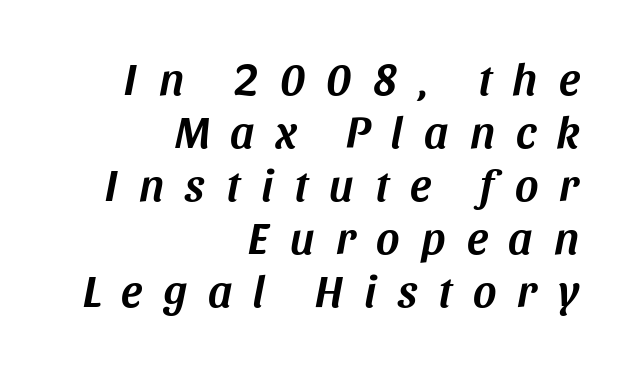
{"italic": "yes", "lean": "right", "slant_degrees": 11, "width": "normal", "stroke_contrast": "medium", "x_height": "large", "monospaced": "no", "underline": "no", "align": "right", "line_spacing_ratio": 1.18, "letter_spacing": "wide", "letter_spacing_em": 0.47, "glyph_px": 45}
